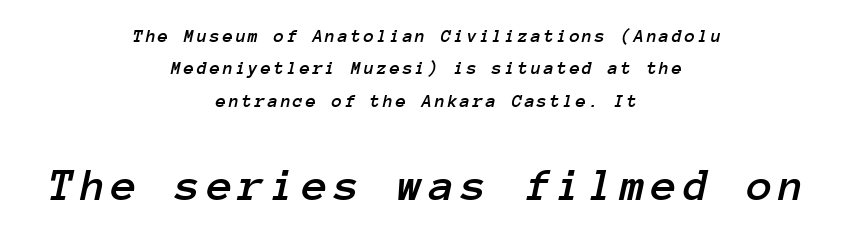
Q: Is the text italic (slanted)? A: Yes, it leans right by about 12 degrees.
Q: Is the text underlined? A: No.
Q: How is the paragraph aligned? A: Centered.
Q: Which block of text is set in a larger size, the first (top) or the second (bottom)? A: The second (bottom) one.
Q: Width (condensed, normal, or wide)? A: Normal.
Q: Stroke contrast? A: Low.
Q: x-height? A: Medium.
Q: Monospaced? A: Yes.
